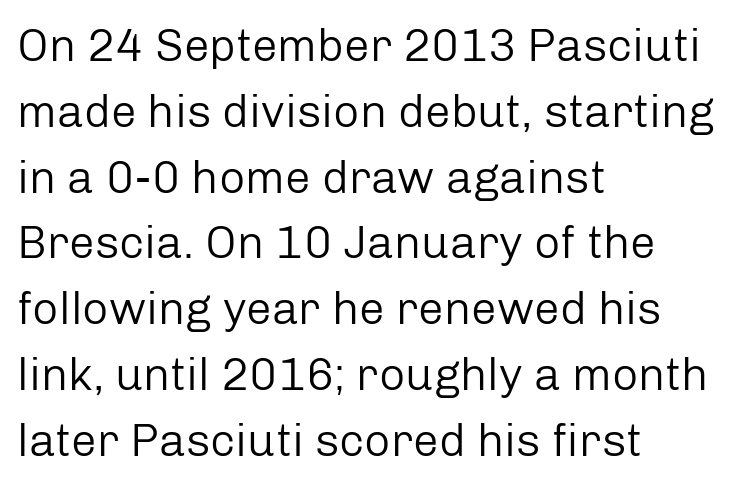
Glance below the letters and you will spot only blank space. Stroke mass is kept to a normal reading level or below. Proportional: the letters do not fall into vertical columns. The lines in this sample share a left origin and differ only in where they stop. Notice how the stems are strictly vertical — no italics here. This is sans-serif lettering, the kind often seen on screens and signage.
